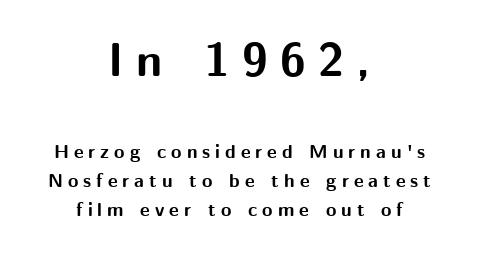
{"serif": "no", "italic": "no", "bold": "yes", "weight": "bold", "width": "normal", "stroke_contrast": "medium", "x_height": "medium", "monospaced": "no", "underline": "no", "align": "center", "line_spacing": "normal", "line_spacing_ratio": 1.52, "letter_spacing": "wide", "letter_spacing_em": 0.26, "larger_block": "first", "size_ratio": 2.47, "glyph_px": 47}
